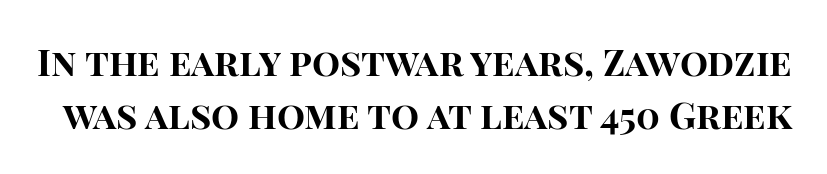
{"serif": "no", "italic": "no", "bold": "yes", "weight": "bold", "width": "normal", "stroke_contrast": "high", "x_height": "large", "monospaced": "no", "underline": "no", "line_spacing": "normal", "line_spacing_ratio": 1.43, "letter_spacing": "normal", "letter_spacing_em": 0.0, "glyph_px": 37}
